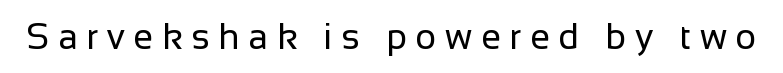
{"serif": "no", "italic": "no", "bold": "no", "weight": "regular", "width": "normal", "stroke_contrast": "low", "x_height": "medium", "monospaced": "no", "underline": "no", "letter_spacing": "wide", "letter_spacing_em": 0.24, "glyph_px": 36}
